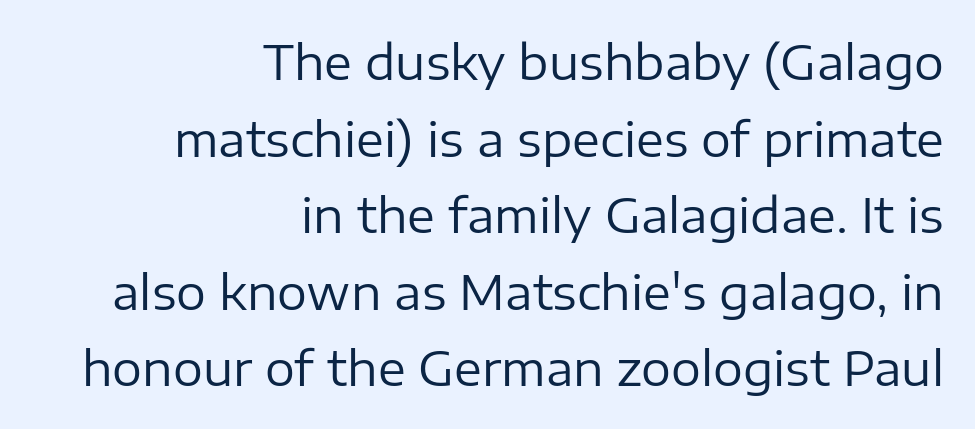
Q: Is the text bold? A: No.
Q: Is the text italic (slanted)? A: No, it is upright.
Q: Is the typeface a serif or a sans-serif typeface? A: Sans-serif.
Q: Is the text underlined? A: No.
Q: How is the paragraph aligned? A: Right-aligned.
Q: Is the spacing between letters normal or unusually wide? A: Normal.
Q: Is the spacing between lines tight, normal or loose? A: Normal.
Q: Width (condensed, normal, or wide)? A: Normal.
Q: Stroke contrast? A: Low.
Q: x-height? A: Medium.
Q: Monospaced? A: No.
